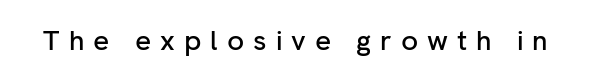
In terms of posture, this sample is upright. Varying glyph widths throughout — classic text-font behaviour. Classification — sans serif. Is the letter spacing exaggerated? Yes — the characters are pushed far apart. Letters rest on an invisible, unmarked baseline.
